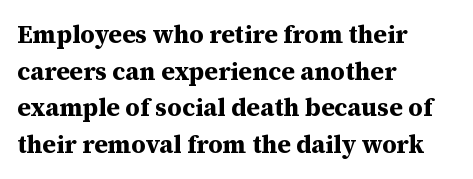
Compared with an ordinary text face, these strokes are far heavier — a full bold. Tall strokes in this sample are plumb rather than angled. Reading down the block, your eye returns to a fixed left position each line. The space directly below the letters is spotless. Leading matches the norm, producing a regular column. The type is set solid horizontally, with unmodified tracking.
